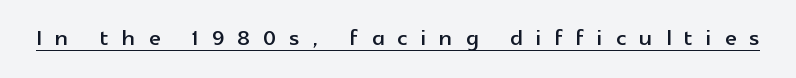
{"serif": "no", "italic": "no", "width": "normal", "x_height": "medium", "monospaced": "no", "underline": "yes", "letter_spacing": "wide", "letter_spacing_em": 0.44, "glyph_px": 30}
